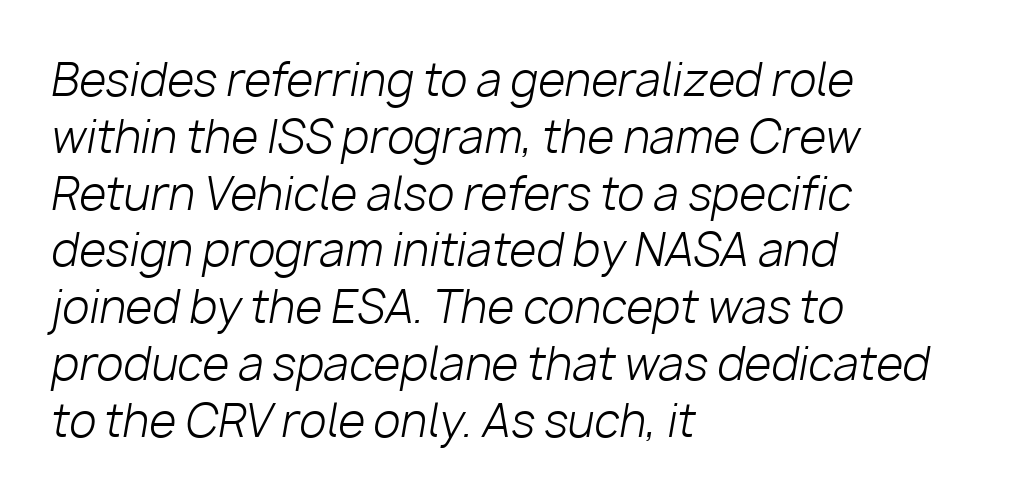
The image shows 44 px light type, italic (leaning right); set left-aligned, normal line spacing (1.29x), normal letter spacing, not underlined; low stroke contrast and a medium x-height.
